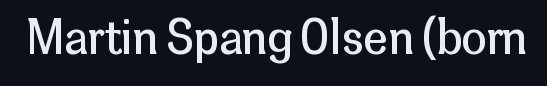
{"serif": "no", "italic": "no", "bold": "no", "weight": "regular", "width": "normal", "stroke_contrast": "low", "x_height": "medium", "monospaced": "no", "underline": "no", "letter_spacing": "normal", "letter_spacing_em": 0.0, "glyph_px": 45}
